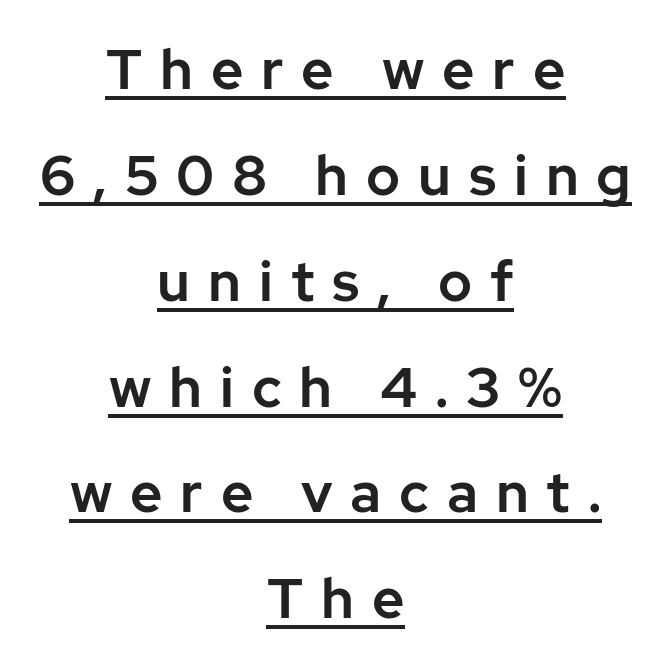
Here the glyphs are tracked loosely, breaking word shapes into spaced letters. The type sits square on the baseline with zero lean. Decoration check: the copy is underlined. The rendering uses natural spacing where letterforms have individual widths. Is the block centered? Yes — each line is placed symmetrically about the middle. Font category for this specimen: sans-serif.
